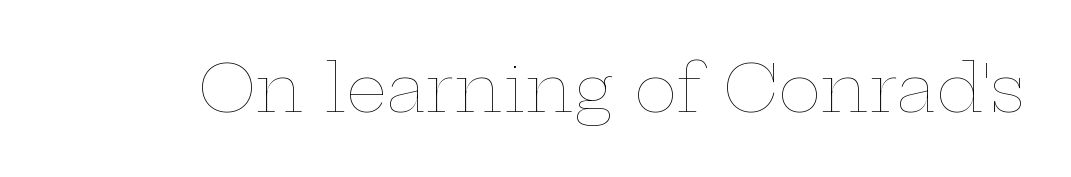
The image shows 65 px thin, wide type, upright; set normal letter spacing, not underlined; low stroke contrast and a medium x-height.
